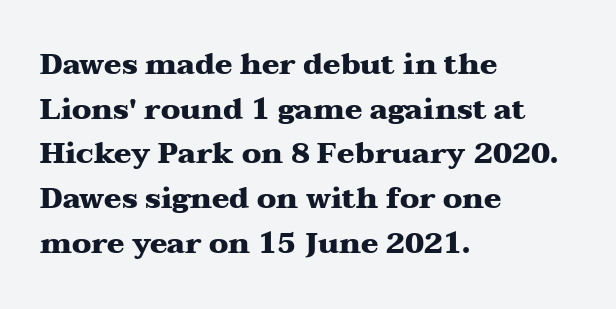
Visually the block forms a straight wall on the left and a jagged coastline on the right. The space between consecutive lines is moderate. You'd pick this weight for a headline — it's a proper bold. Clear beneath every line of the passage. Letter spacing: default.
